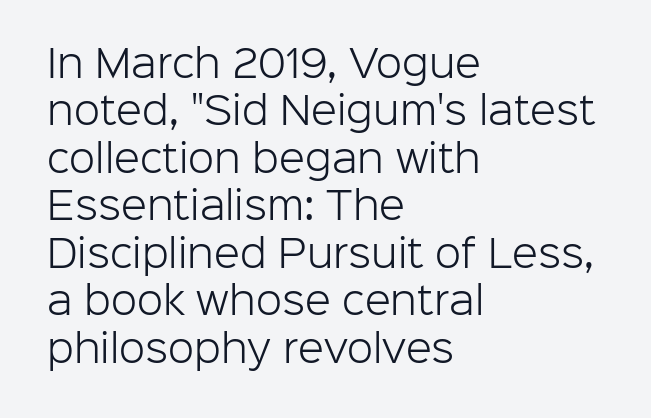
The image shows 38 px light sans-serif type, upright; set left-aligned, normal line spacing (1.25x), normal letter spacing, not underlined; low stroke contrast and a medium x-height.
